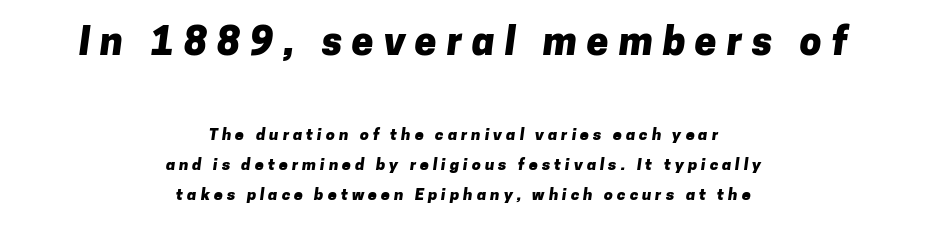
Q: Is the text bold? A: Yes.
Q: Is the typeface a serif or a sans-serif typeface? A: Sans-serif.
Q: Is the text underlined? A: No.
Q: How is the paragraph aligned? A: Centered.
Q: Is the spacing between letters normal or unusually wide? A: Unusually wide.
Q: Which block of text is set in a larger size, the first (top) or the second (bottom)? A: The first (top) one.
Q: Width (condensed, normal, or wide)? A: Normal.
Q: Stroke contrast? A: Low.
Q: x-height? A: Medium.
Q: Monospaced? A: No.
